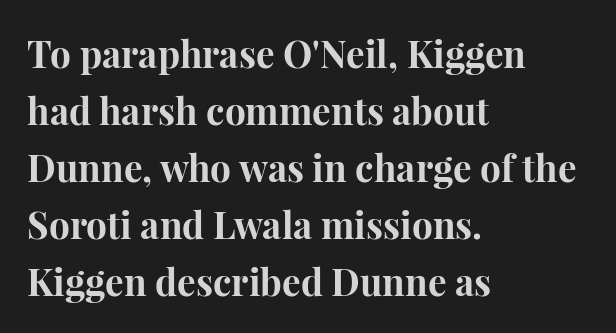
Q: Is the text bold? A: Yes.
Q: Is the text italic (slanted)? A: No, it is upright.
Q: Is the typeface a serif or a sans-serif typeface? A: Serif.
Q: Is the text underlined? A: No.
Q: How is the paragraph aligned? A: Left-aligned.
Q: Is the spacing between letters normal or unusually wide? A: Normal.
Q: Is the spacing between lines tight, normal or loose? A: Normal.
Q: Width (condensed, normal, or wide)? A: Normal.
Q: Stroke contrast? A: High.
Q: x-height? A: Medium.
Q: Monospaced? A: No.
